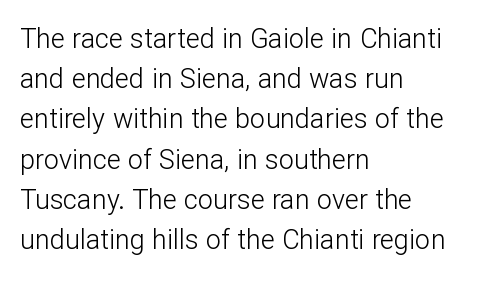
Q: Is the text bold? A: No.
Q: Is the text italic (slanted)? A: No, it is upright.
Q: Is the text underlined? A: No.
Q: How is the paragraph aligned? A: Left-aligned.
Q: Is the spacing between letters normal or unusually wide? A: Normal.
Q: Is the spacing between lines tight, normal or loose? A: Normal.
